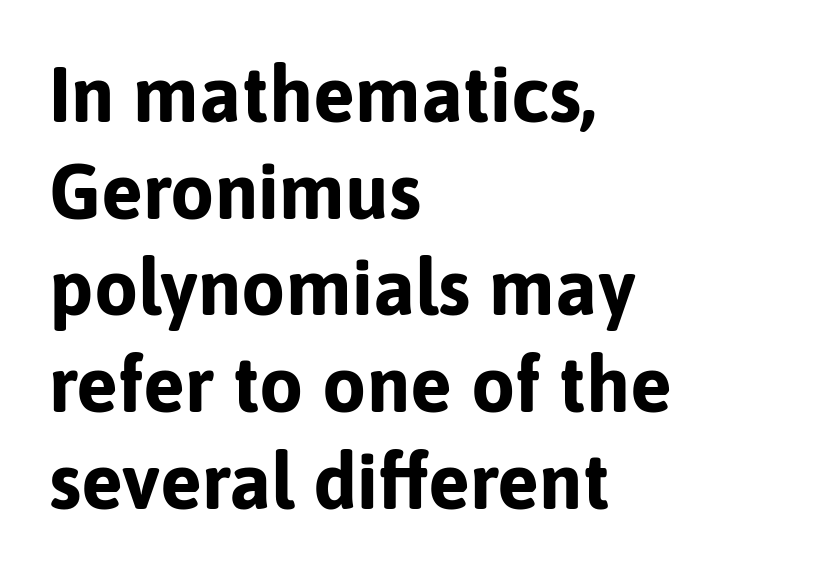
Observe the ordinary spacing: letters are neighbours, not strangers. The lettering holds an erect, upright posture throughout. Character widths vary here, with narrow letters taking less room than wide ones. Lines of text with bare space underneath. Strong, thick strokes mark this as bold type.
